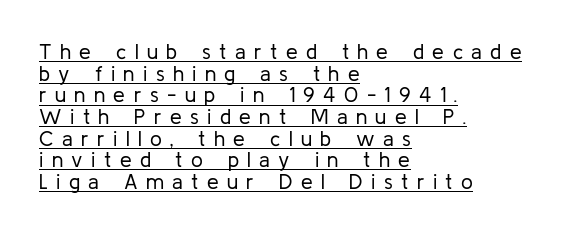
The image shows 21 px text type, upright; set left-aligned, tight line spacing (1.03x), unusually wide letter spacing (+0.4 em), underlined.
